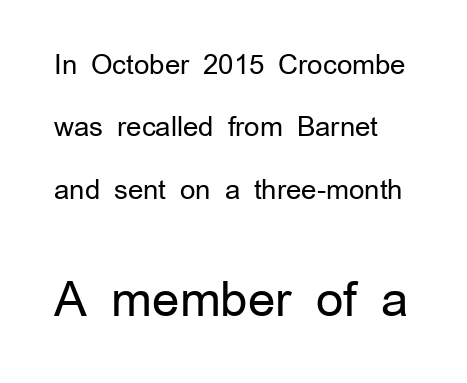
{"serif": "no", "italic": "no", "bold": "no", "weight": "regular", "width": "normal", "stroke_contrast": "low", "x_height": "medium", "monospaced": "no", "underline": "no", "line_spacing": "loose", "line_spacing_ratio": 2.31, "letter_spacing": "normal", "letter_spacing_em": 0.0, "larger_block": "second", "size_ratio": 1.78, "glyph_px": 48}
